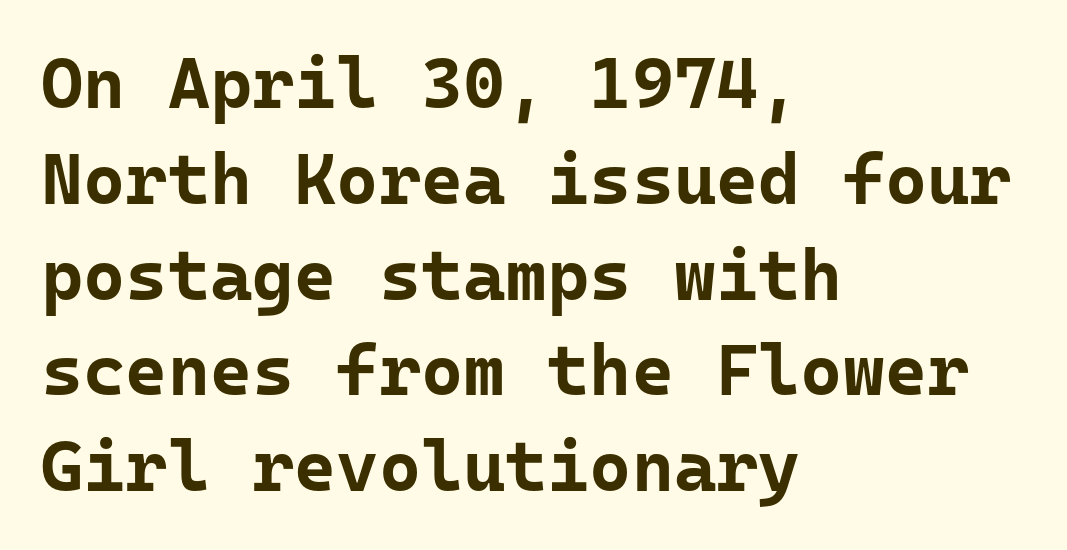
{"serif": "no", "italic": "no", "bold": "yes", "weight": "bold", "width": "normal", "stroke_contrast": "low", "x_height": "medium", "monospaced": "yes", "underline": "no", "align": "left", "line_spacing": "normal", "line_spacing_ratio": 1.33, "letter_spacing": "normal", "letter_spacing_em": 0.0, "glyph_px": 72}
